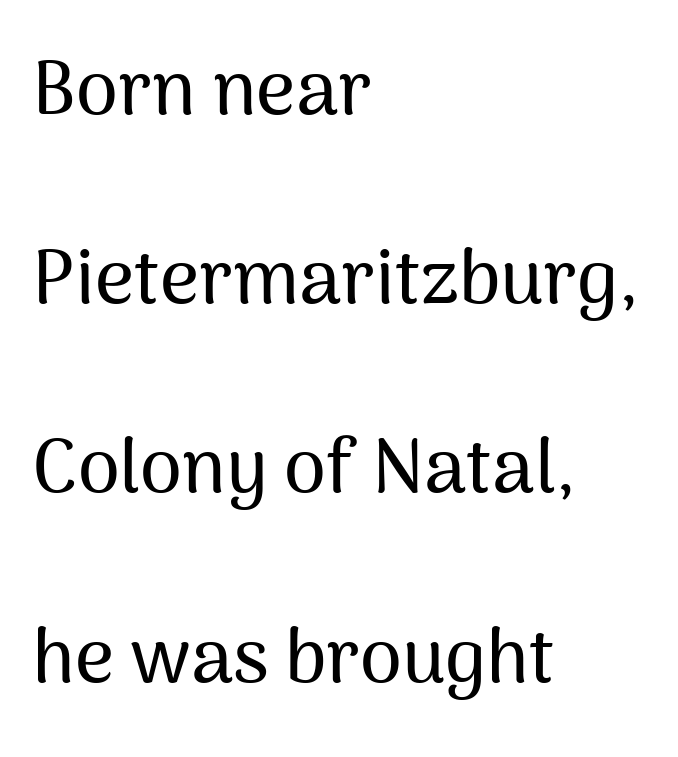
The image shows 76 px sans-serif type, upright; set left-aligned, loose line spacing (2.49x), normal letter spacing, not underlined; medium stroke contrast and a medium x-height.
